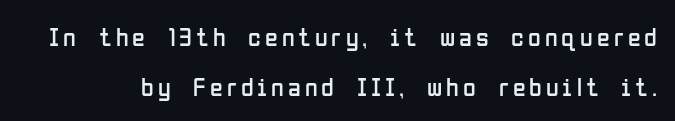
Q: Is the text bold? A: No.
Q: Is the text italic (slanted)? A: No, it is upright.
Q: Is the text underlined? A: No.
Q: Is the spacing between lines tight, normal or loose? A: Loose.
